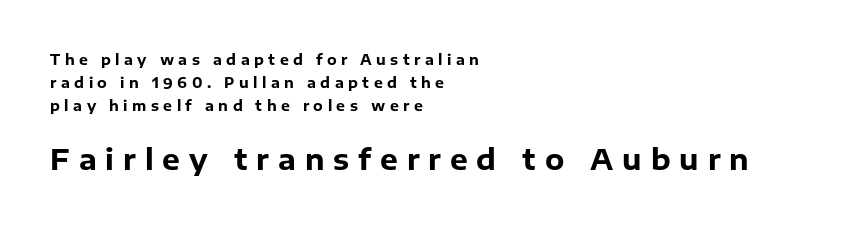
The image shows 28 px heavy sans-serif type, upright; set left-aligned, normal line spacing (1.64x), unusually wide letter spacing (+0.32 em), not underlined; the second (bottom) block is 2.0x larger; low stroke contrast and a medium x-height.
